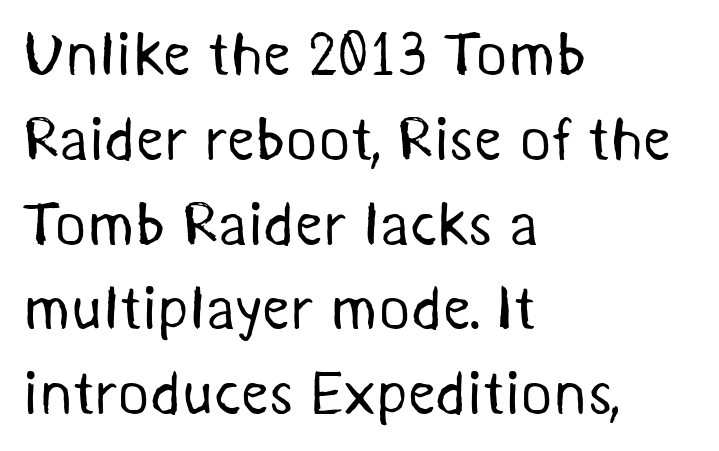
The image shows 61 px regular-weight sans-serif type; set left-aligned, normal line spacing (1.39x), normal letter spacing, not underlined; medium stroke contrast and a medium x-height.
